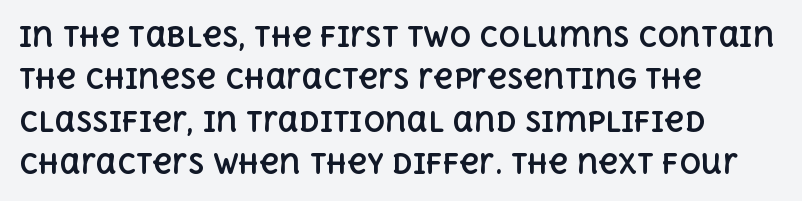
The axis of the letterforms is exactly vertical. The passage is arranged the way most books set body copy — flush left. Beneath every word, the page is bare. Summary of weight: heavy, a full bold. In terms of leading, this rendering sits right in the middle.
